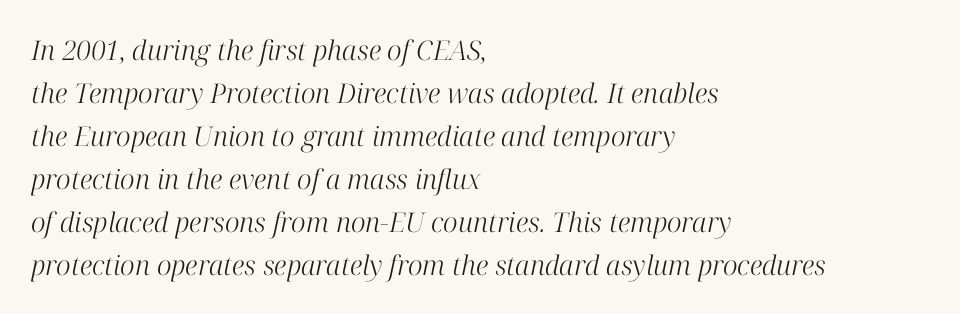
Unmarked baselines from the first word to the last. The rendering keeps characters at their native spacing. Caption: multi-line text, flush left, ragged right. Yep, that's italic — everything's leaning. Weight: not bold — regular or lighter.
